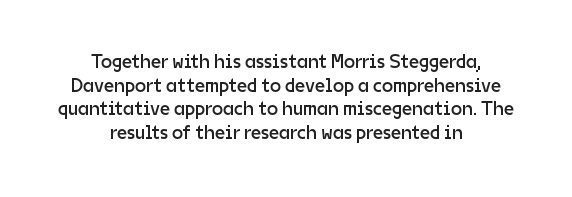
Q: Is the text bold? A: No.
Q: Is the text italic (slanted)? A: No, it is upright.
Q: Is the text underlined? A: No.
Q: How is the paragraph aligned? A: Centered.
Q: Is the spacing between letters normal or unusually wide? A: Normal.
